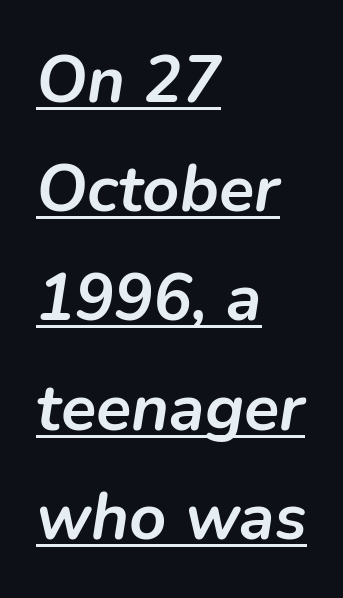
{"italic": "yes", "lean": "right", "slant_degrees": 9, "bold": "yes", "weight": "semibold", "width": "normal", "stroke_contrast": "low", "x_height": "medium", "monospaced": "no", "underline": "yes", "align": "left", "line_spacing": "normal", "line_spacing_ratio": 1.68, "letter_spacing": "normal", "letter_spacing_em": 0.0, "glyph_px": 65}
